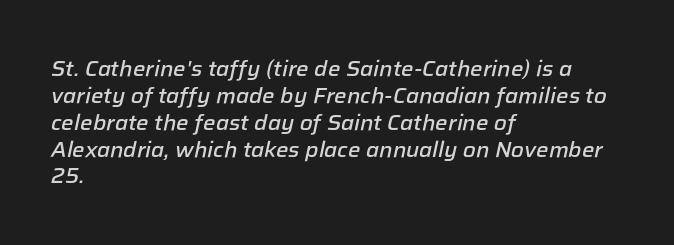
The image shows 22 px text type, italic (leaning right); set left-aligned, line spacing 1.22x, normal letter spacing, not underlined.
